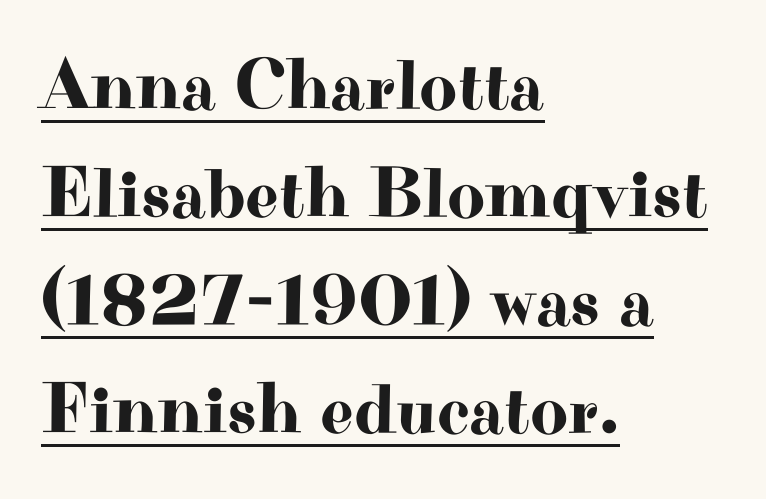
{"serif": "yes", "italic": "no", "width": "wide", "stroke_contrast": "high", "x_height": "small", "monospaced": "no", "underline": "yes", "align": "left", "line_spacing": "normal", "line_spacing_ratio": 1.48, "letter_spacing": "normal", "letter_spacing_em": 0.0, "glyph_px": 73}
